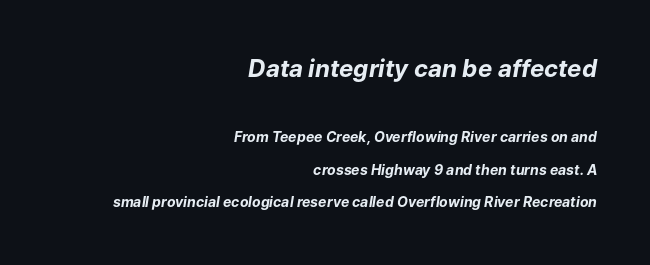
Words appear dense and cohesive because spacing is normal. Descender tails drop into unmarked territory. These lines were composed using italics. Leading is clearly above the norm, producing a sparse column. Notice how thick the strokes are: this is what a full bold looks like. Type size steps down from the first block to the second.
